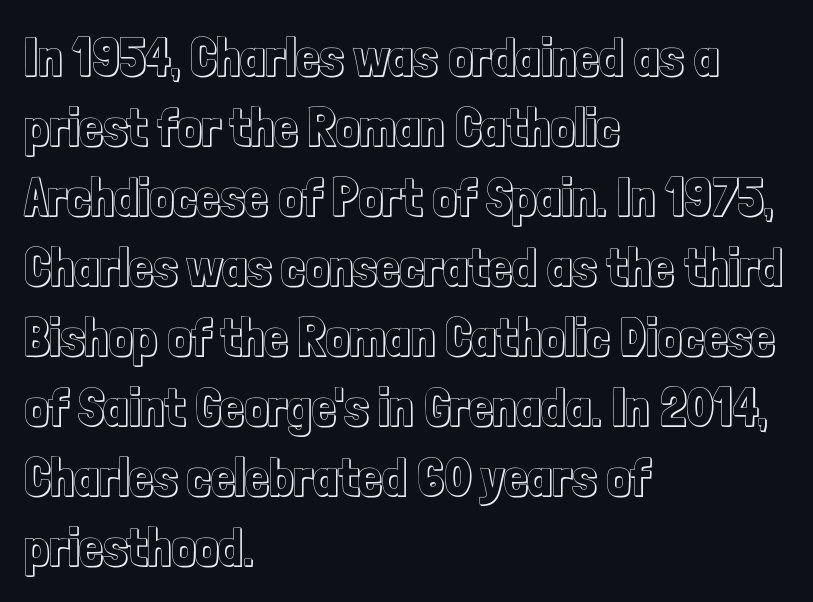
Q: Is the text italic (slanted)? A: No, it is upright.
Q: Is the text underlined? A: No.
Q: How is the paragraph aligned? A: Left-aligned.
Q: Is the spacing between letters normal or unusually wide? A: Normal.
Q: Is the spacing between lines tight, normal or loose? A: Normal.
Q: Width (condensed, normal, or wide)? A: Condensed.
Q: x-height? A: Medium.
Q: Monospaced? A: No.
